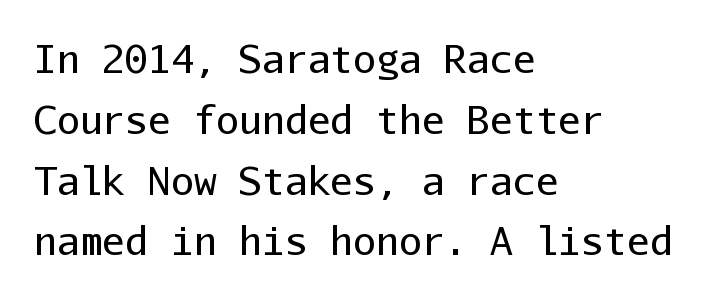
Q: Is the text bold? A: No.
Q: Is the text italic (slanted)? A: No, it is upright.
Q: Is the typeface a serif or a sans-serif typeface? A: Sans-serif.
Q: Is the text underlined? A: No.
Q: How is the paragraph aligned? A: Left-aligned.
Q: Is the spacing between letters normal or unusually wide? A: Normal.
Q: Is the spacing between lines tight, normal or loose? A: Normal.
Q: Width (condensed, normal, or wide)? A: Normal.
Q: Stroke contrast? A: Low.
Q: x-height? A: Medium.
Q: Monospaced? A: Yes.
